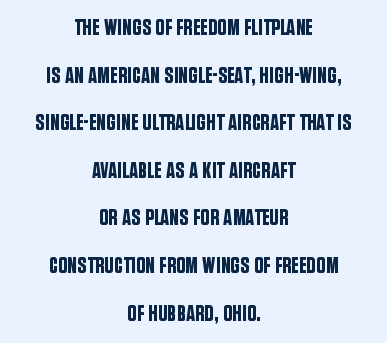
Each row of text sits above clean, open space. Notice the wide empty band between every row — that's loose leading. Tracking value appears to be zero — textbook default spacing. The type sits square on the baseline with zero lean. Compared with a flush-left layout, this one balances lines on the center instead.
